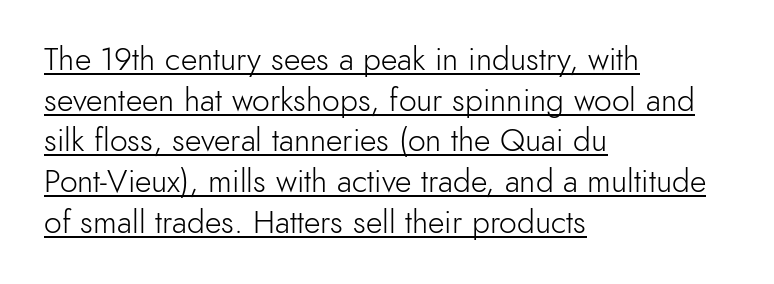
{"serif": "no", "italic": "no", "bold": "no", "weight": "light", "width": "normal", "x_height": "small", "monospaced": "no", "underline": "yes", "align": "left", "line_spacing": "normal", "line_spacing_ratio": 1.27, "letter_spacing": "normal", "letter_spacing_em": 0.0, "glyph_px": 32}
